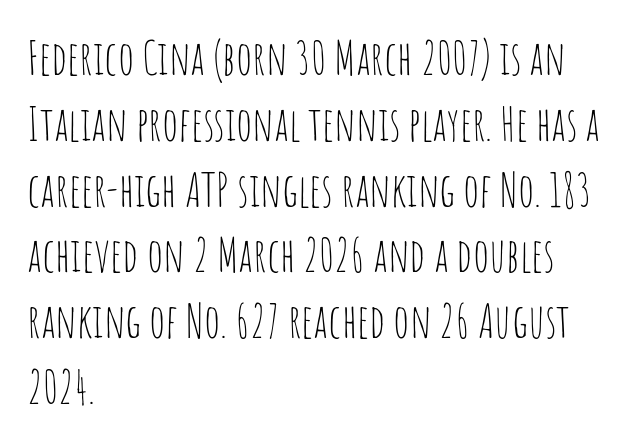
The image shows 47 px thin, condensed sans-serif type, upright; set left-aligned, normal line spacing (1.4x), normal letter spacing, not underlined; low stroke contrast and a large x-height.
